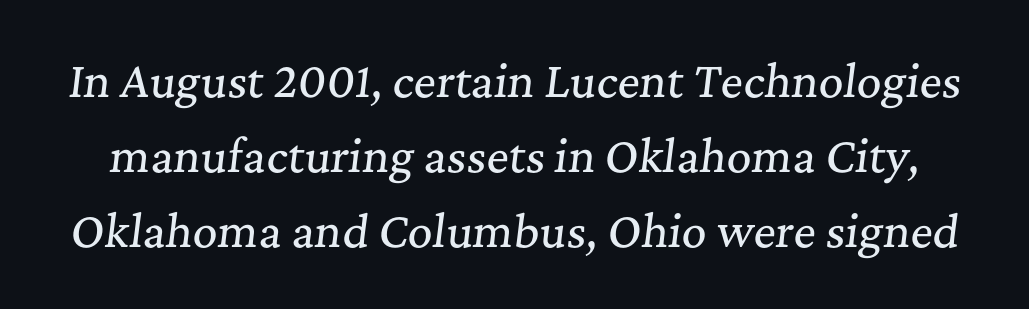
The image shows 43 px serif type, italic (leaning right); set line spacing 1.75x, normal letter spacing, not underlined; medium stroke contrast and a medium x-height.
